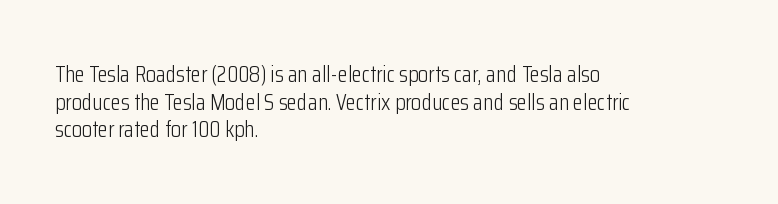
The image shows 23 px text type, upright; set left-aligned, line spacing 1.2x, normal letter spacing, not underlined.
